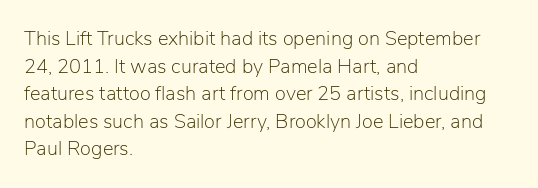
This rendering leaves character spacing at its baseline value. These lines stack with their left ends in a neat column. Reading down the column, the eye jumps a familiar distance to each next line. Stroke mass is kept to a normal reading level or below. Unlike italic type, these characters show no tilt at all. No word sits above an underline.
